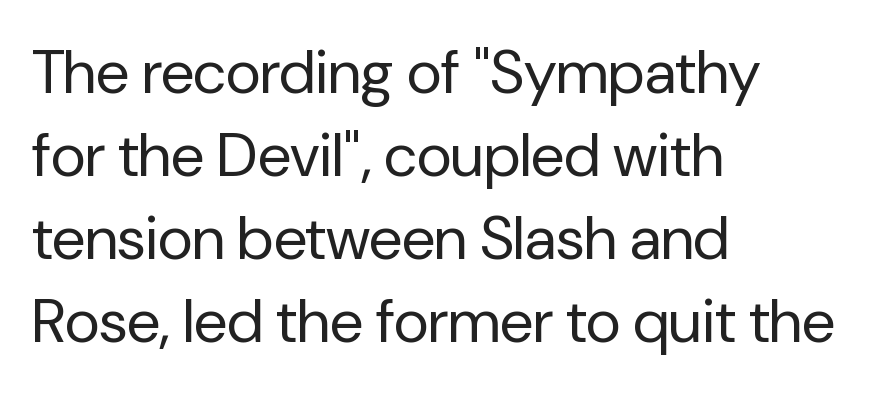
Q: Is the text bold? A: No.
Q: Is the text italic (slanted)? A: No, it is upright.
Q: Is the typeface a serif or a sans-serif typeface? A: Sans-serif.
Q: Is the text underlined? A: No.
Q: How is the paragraph aligned? A: Left-aligned.
Q: Is the spacing between letters normal or unusually wide? A: Normal.
Q: Is the spacing between lines tight, normal or loose? A: Normal.
Q: Width (condensed, normal, or wide)? A: Normal.
Q: Stroke contrast? A: Low.
Q: x-height? A: Medium.
Q: Monospaced? A: No.
